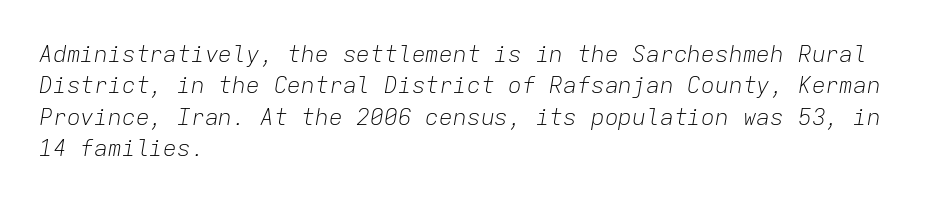
Students, note that the glyphs here touch the page at normal intervals. Compared with a centered layout, this one pins lines to the left instead. No letter is thick-stroked: the sample isn't bold. Compared with ordinary roman type, these characters are visibly tilted.
